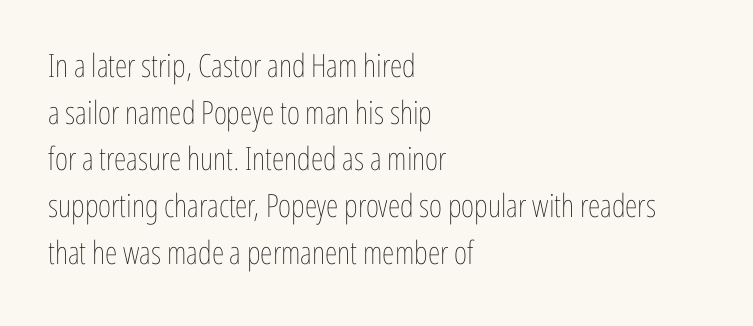
The strokes are not fattened; the text isn't bold. This block has exactly the height ordinary leading produces. Short note: letters normally spaced. Each line starts at the same left margin while the right side varies. Check under the words: just untouched page. Do the characters align in a grid? No, the font is proportional.
